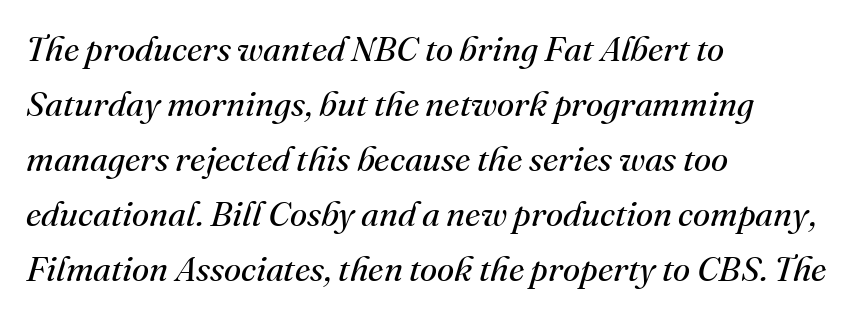
Here the designer chose a conventional face with non-uniform glyph widths. No heavy texture on the line: the type isn't bold. Characters are canted at an angle relative to the baseline's perpendicular. The leading is moderate, giving the passage an even texture. Look at the tracking — it's just the regular setting, nothing added.
